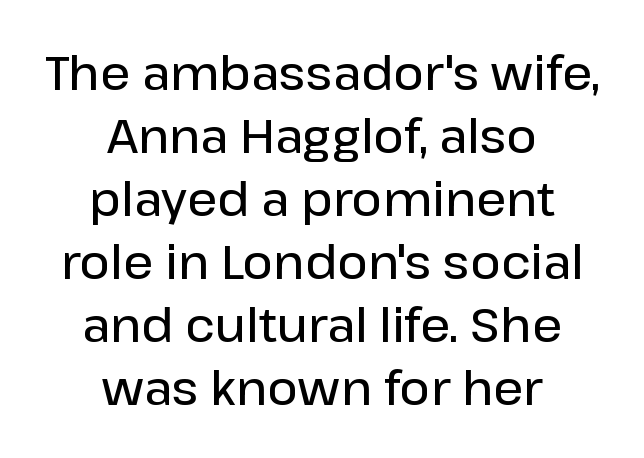
These lines are composed in type without serifs. Students, this is semibold: more ink than regular, less than bold. No italicization has been applied; the sample stays upright. Horizontal bands of white between lines are of average thickness. The rendering keeps characters at their native spacing.
